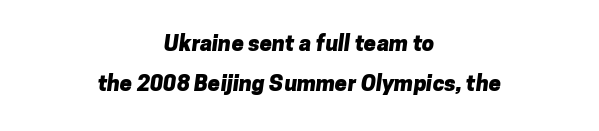
The image shows 22 px bold type; set centered, line spacing 1.81x, normal letter spacing, not underlined.
